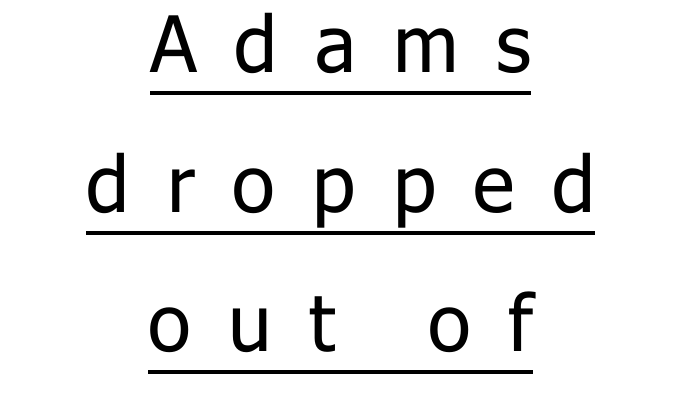
The image shows 78 px regular-weight sans-serif type, upright; set centered, line spacing 1.79x, unusually wide letter spacing (+0.48 em), underlined; low stroke contrast and a medium x-height.
